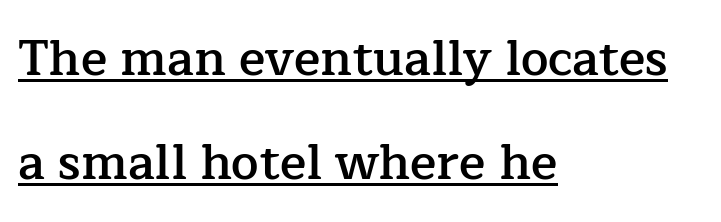
{"serif": "yes", "italic": "no", "bold": "semi", "weight": "semibold", "width": "normal", "stroke_contrast": "low", "x_height": "medium", "monospaced": "no", "underline": "yes", "align": "left", "line_spacing": "loose", "line_spacing_ratio": 2.12, "letter_spacing": "normal", "letter_spacing_em": 0.0, "glyph_px": 49}
